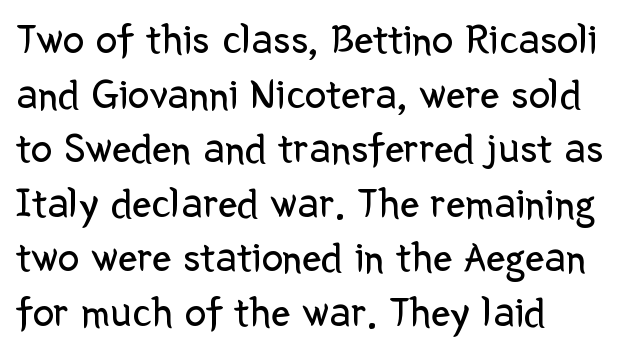
Q: Is the text bold? A: No.
Q: Is the text italic (slanted)? A: No, it is upright.
Q: Is the typeface a serif or a sans-serif typeface? A: Sans-serif.
Q: Is the text underlined? A: No.
Q: How is the paragraph aligned? A: Left-aligned.
Q: Is the spacing between letters normal or unusually wide? A: Normal.
Q: Is the spacing between lines tight, normal or loose? A: Normal.
Q: Width (condensed, normal, or wide)? A: Normal.
Q: Stroke contrast? A: Low.
Q: x-height? A: Medium.
Q: Monospaced? A: No.
